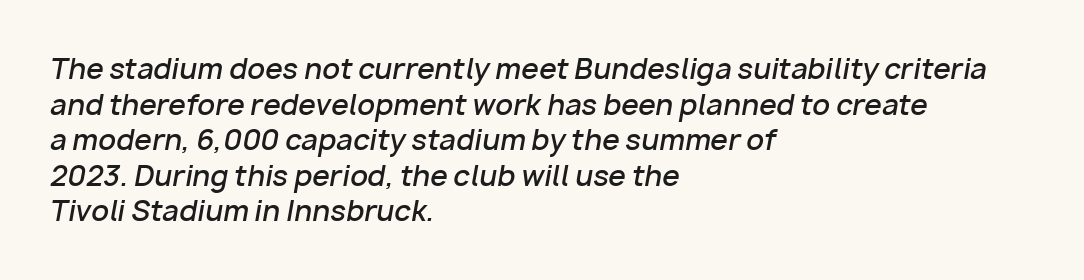
All the whitespace from short lines collects on the right. Default kerning and tracking; the words read as compact shapes. Has an underline been added? It has not. A typesetter would call this proportional, since set widths differ per character.
